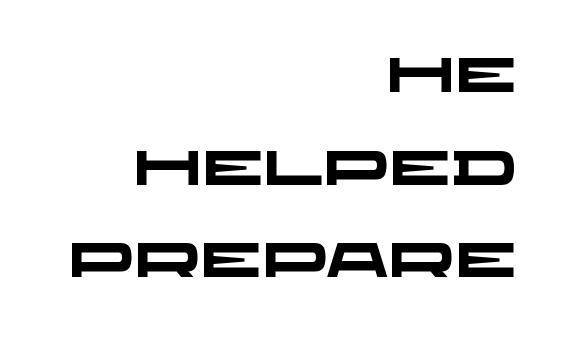
The image shows 49 px heavy, wide sans-serif type; set right-aligned, line spacing 1.89x, normal letter spacing, not underlined; low stroke contrast and a large x-height.
